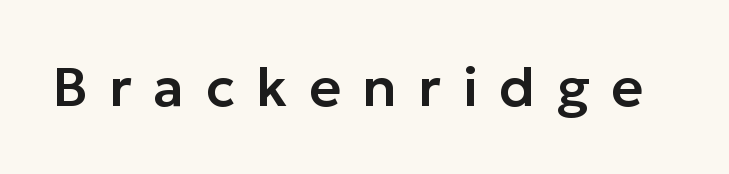
The image shows 55 px sans-serif type, upright; set unusually wide letter spacing (+0.39 em), not underlined; low stroke contrast and a medium x-height.
